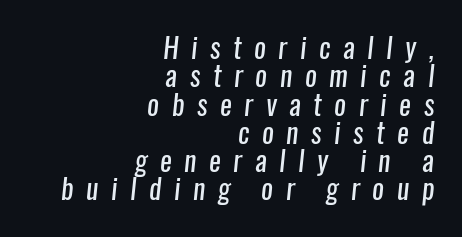
{"serif": "no", "bold": "no", "weight": "regular", "width": "condensed", "stroke_contrast": "low", "x_height": "medium", "monospaced": "no", "underline": "no", "align": "right", "line_spacing": "tight", "line_spacing_ratio": 1.01, "letter_spacing": "wide", "letter_spacing_em": 0.45, "glyph_px": 28}
